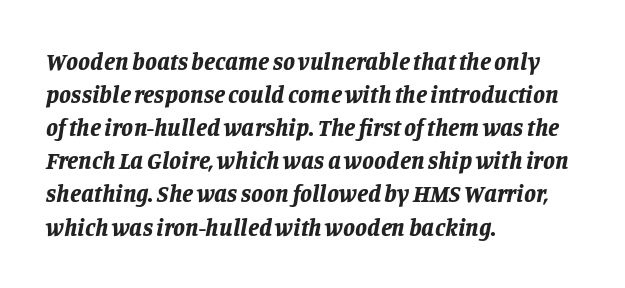
Q: Is the text bold? A: Yes.
Q: Is the text italic (slanted)? A: Yes, it leans right by about 11 degrees.
Q: Is the text underlined? A: No.
Q: How is the paragraph aligned? A: Left-aligned.
Q: Is the spacing between letters normal or unusually wide? A: Normal.
Q: Is the spacing between lines tight, normal or loose? A: Normal.
